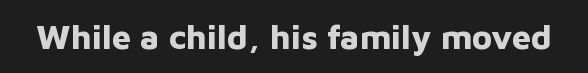
The letters advance in unequal steps, a hallmark of proportional type. The font's upright variant was chosen for this text. Every letter is thick-stroked: bold, no question. Decoration check: the copy has no underline.
